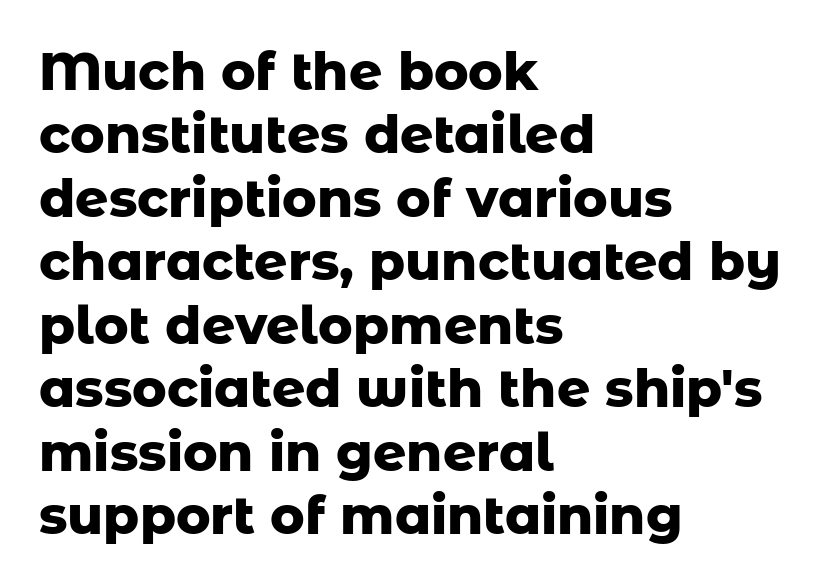
The image shows 52 px heavy sans-serif type, upright; set left-aligned, line spacing 1.22x, normal letter spacing, not underlined; low stroke contrast and a medium x-height.
